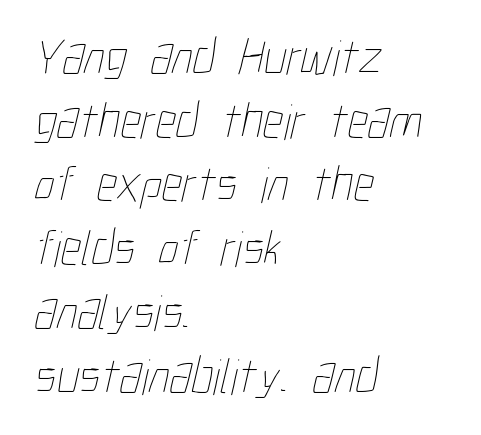
{"bold": "no", "weight": "thin", "width": "condensed", "stroke_contrast": "low", "x_height": "medium", "monospaced": "no", "underline": "no", "align": "left", "line_spacing": "normal", "line_spacing_ratio": 1.25, "letter_spacing": "normal", "letter_spacing_em": 0.0, "glyph_px": 51}
